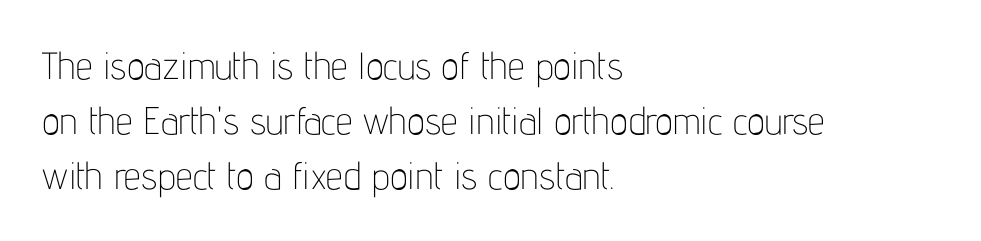
The image shows 38 px thin, condensed sans-serif type, upright; set left-aligned, normal line spacing (1.45x), normal letter spacing, not underlined; low stroke contrast and a medium x-height.
